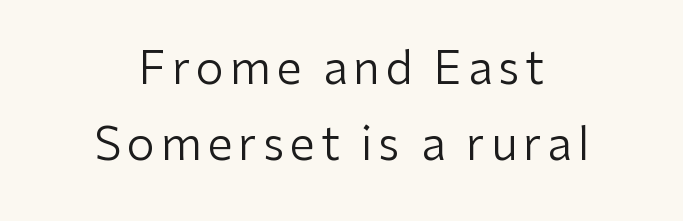
The leading is moderate, giving the passage an even texture. In terms of letterform style, serifs are entirely absent. Posture: vertical. A typesetter would call this proportional, since set widths differ per character. Plain, unruled lines of type. No chunkiness to these letters — they're not bold.
